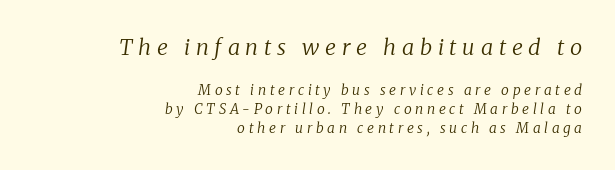
Bold? No — there's no thickening of the strokes. Tracking value appears strongly positive — letters spread wide. In this sample the first text group is rendered at the bigger scale. The letters are slanted; this is an italic face. Reading down the column, the eye jumps a familiar distance to each next line.
